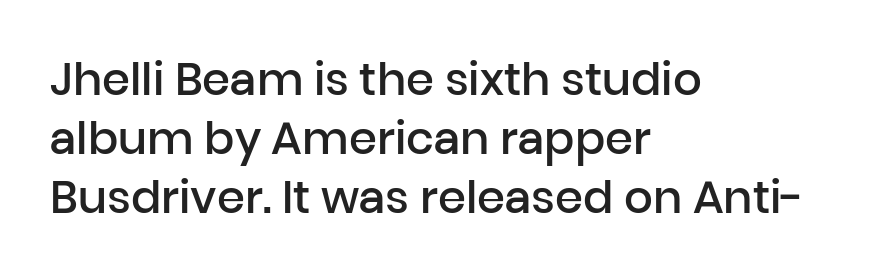
The image shows 45 px semibold sans-serif type, upright; set left-aligned, normal line spacing (1.31x), normal letter spacing, not underlined; low stroke contrast and a medium x-height.
